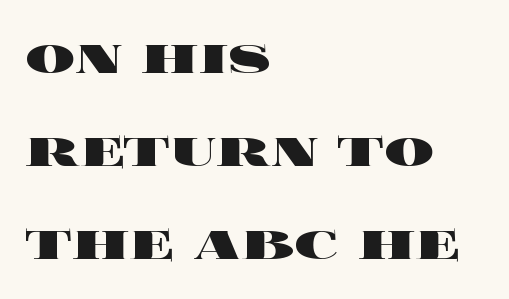
Q: Is the text bold? A: Yes.
Q: Is the text italic (slanted)? A: No, it is upright.
Q: Is the text underlined? A: No.
Q: How is the paragraph aligned? A: Left-aligned.
Q: Is the spacing between letters normal or unusually wide? A: Normal.
Q: Is the spacing between lines tight, normal or loose? A: Normal.
Q: Width (condensed, normal, or wide)? A: Wide.
Q: x-height? A: Large.
Q: Monospaced? A: No.
